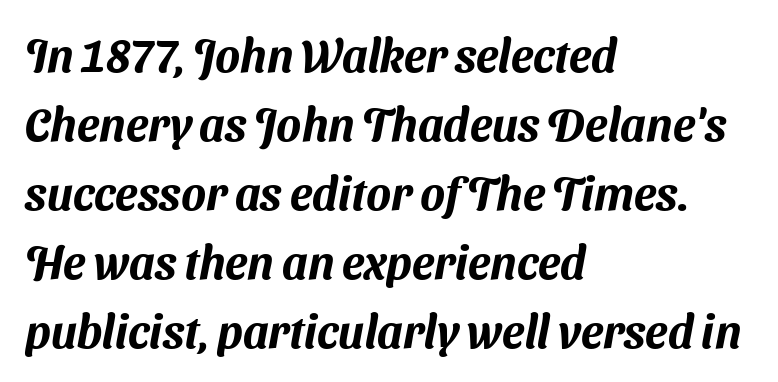
Does extra space separate the letters? No, they use regular spacing. Beneath every word, the page is bare. How would I describe the line gaps? Plain and ordinary. Alignment: flush left. You could not count columns in this text — the font is proportionally spaced. The typeface chosen for these lines omits serifs.
